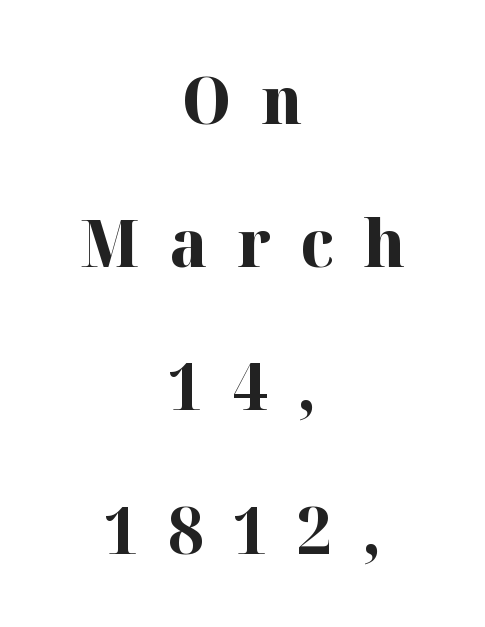
{"serif": "yes", "italic": "no", "bold": "yes", "weight": "bold", "width": "normal", "stroke_contrast": "high", "x_height": "medium", "monospaced": "no", "underline": "no", "align": "center", "line_spacing": "loose", "line_spacing_ratio": 2.17, "letter_spacing": "wide", "letter_spacing_em": 0.45, "glyph_px": 66}
